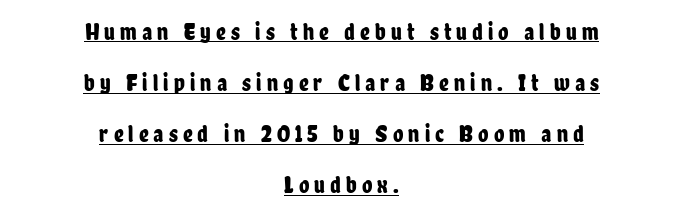
The face used here is rendered with a markedly widened letterfit. The sample's only ornament is a line tracing under the words. Both edges are ragged and mirror each other, which tells us the setting is centered. A great deal of white space separates one row of letters from the next. If you drew a line through each stem, it would be perfectly vertical.
